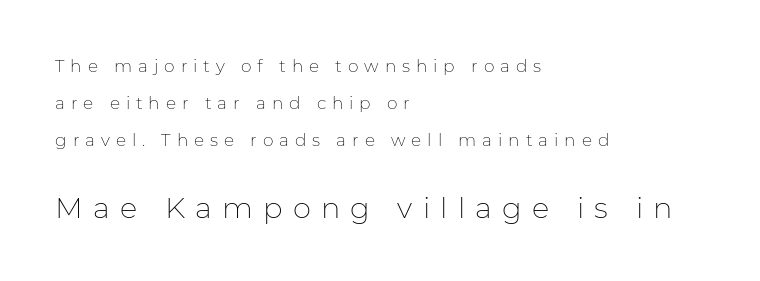
{"serif": "no", "italic": "no", "bold": "no", "weight": "thin", "width": "normal", "stroke_contrast": "low", "x_height": "medium", "monospaced": "no", "underline": "no", "align": "left", "line_spacing": "loose", "line_spacing_ratio": 2.17, "letter_spacing": "wide", "letter_spacing_em": 0.35, "larger_block": "second", "size_ratio": 1.71, "glyph_px": 29}
